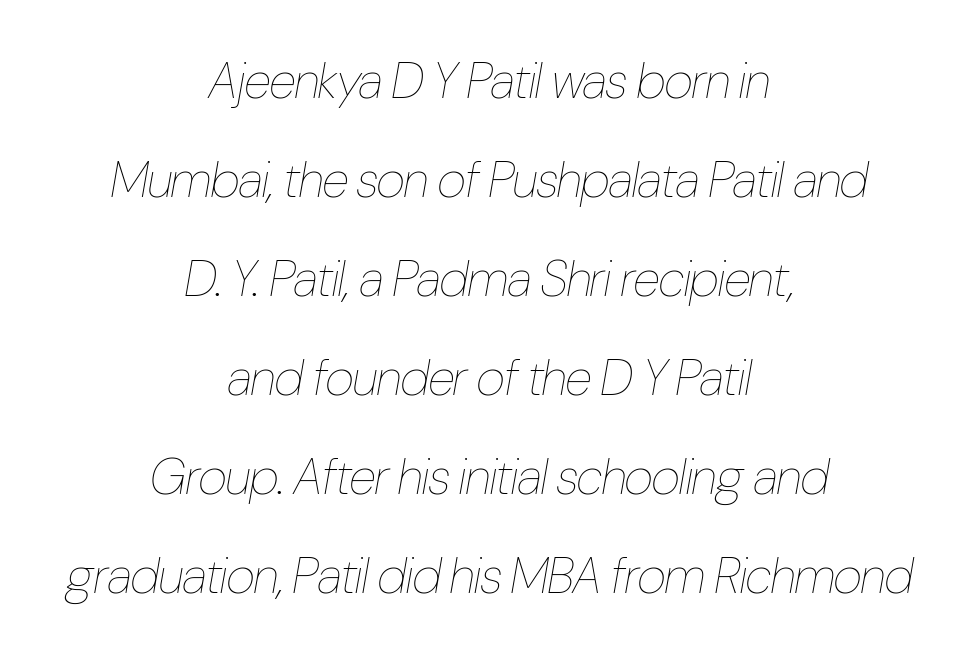
The image shows 50 px thin, condensed type, italic (leaning right); set centered, loose line spacing (1.98x), normal letter spacing, not underlined; low stroke contrast and a medium x-height.
